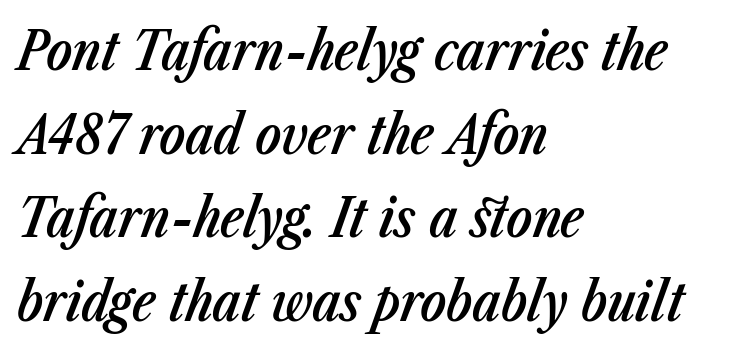
Q: Is the text bold? A: Semi-bold.
Q: Is the text italic (slanted)? A: Yes, it leans right by about 23 degrees.
Q: Is the text underlined? A: No.
Q: How is the paragraph aligned? A: Left-aligned.
Q: Is the spacing between letters normal or unusually wide? A: Normal.
Q: Is the spacing between lines tight, normal or loose? A: Normal.
Q: Width (condensed, normal, or wide)? A: Condensed.
Q: Stroke contrast? A: Low.
Q: x-height? A: Medium.
Q: Monospaced? A: No.
